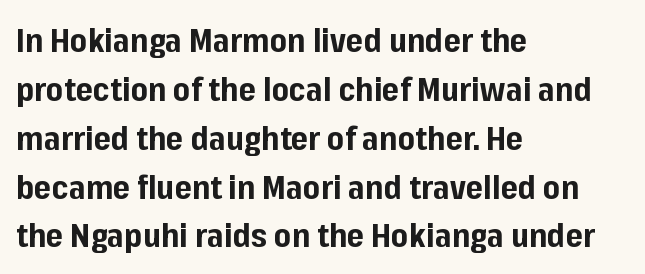
Q: Is the text bold? A: Yes.
Q: Is the text italic (slanted)? A: No, it is upright.
Q: Is the typeface a serif or a sans-serif typeface? A: Sans-serif.
Q: Is the text underlined? A: No.
Q: How is the paragraph aligned? A: Left-aligned.
Q: Is the spacing between letters normal or unusually wide? A: Normal.
Q: Is the spacing between lines tight, normal or loose? A: Normal.
Q: Width (condensed, normal, or wide)? A: Normal.
Q: Stroke contrast? A: Low.
Q: x-height? A: Medium.
Q: Monospaced? A: No.
